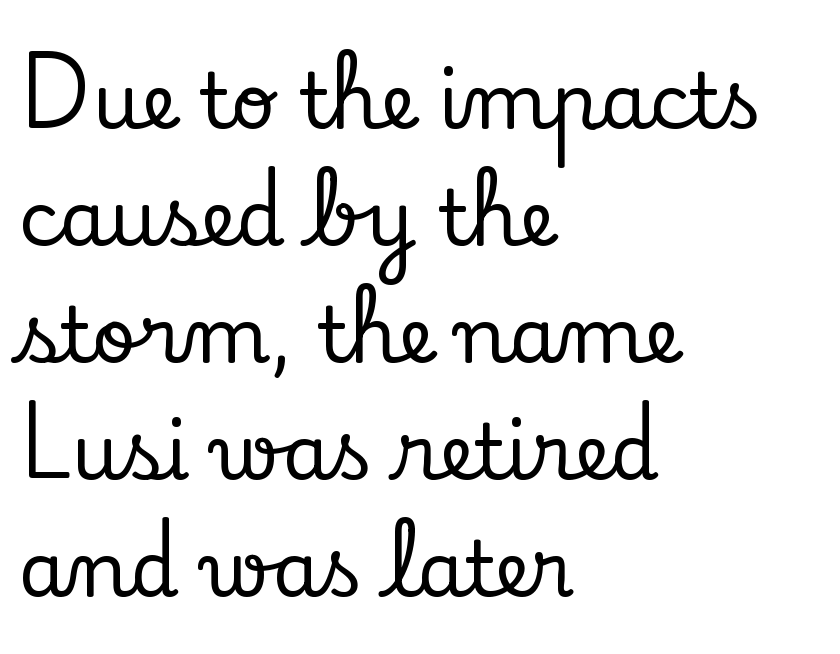
The image shows 77 px text type, upright; set left-aligned, normal line spacing (1.52x), normal letter spacing, not underlined; low stroke contrast and a small x-height.
